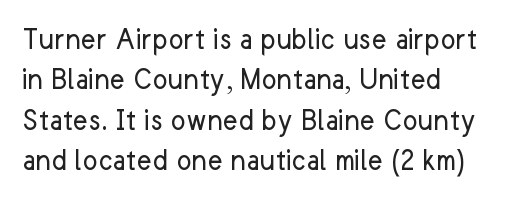
The image shows 32 px regular-weight sans-serif type, upright; set left-aligned, normal line spacing (1.26x), normal letter spacing, not underlined; low stroke contrast and a medium x-height.
